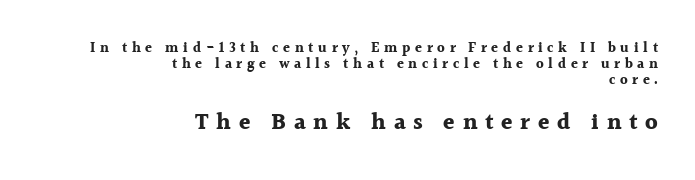
The image shows 23 px bold type, upright; set right-aligned, line spacing 1.16x, unusually wide letter spacing (+0.33 em), not underlined; the second (bottom) block is 1.64x larger.
